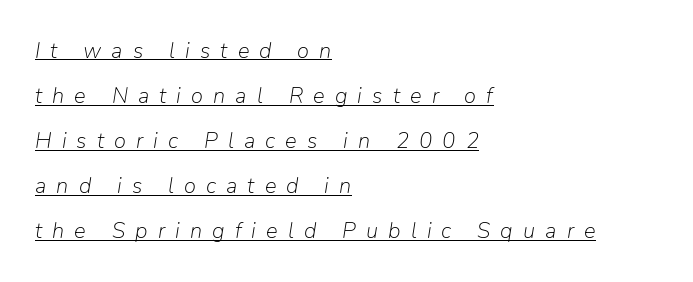
{"italic": "yes", "lean": "right", "slant_degrees": 9, "bold": "no", "underline": "yes", "align": "left", "line_spacing": "loose", "line_spacing_ratio": 2.05, "letter_spacing": "wide", "letter_spacing_em": 0.46, "glyph_px": 22}
